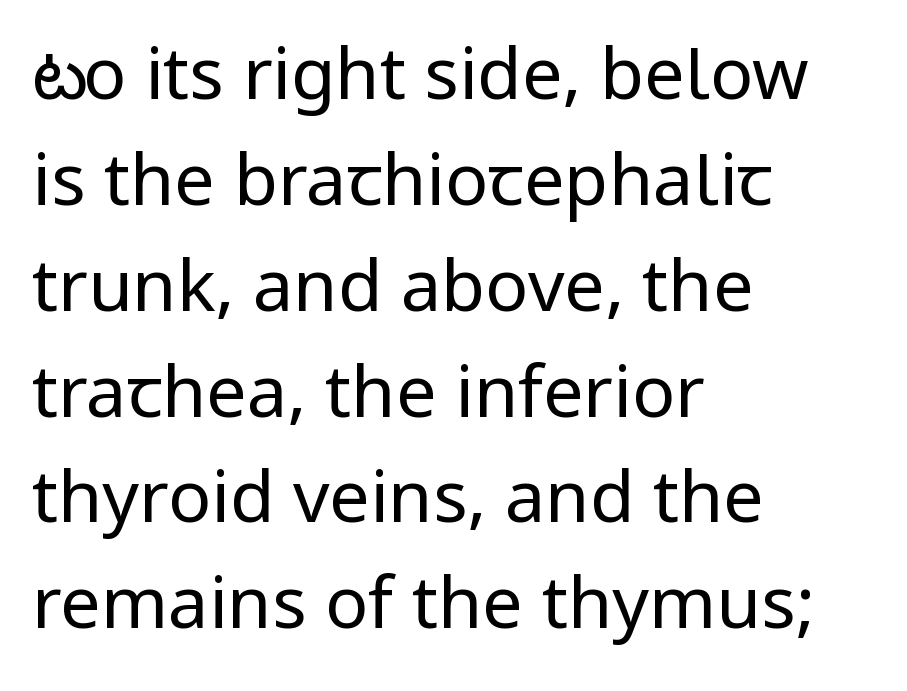
The image shows 72 px regular-weight sans-serif type, upright; set left-aligned, normal line spacing (1.47x), normal letter spacing, not underlined; low stroke contrast and a medium x-height.
